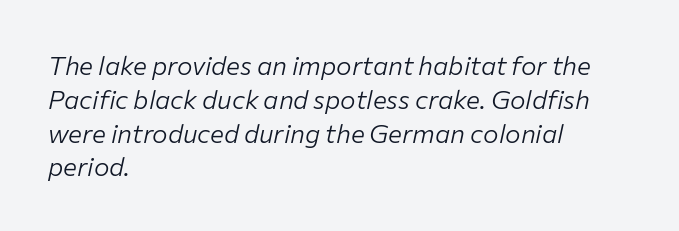
{"italic": "yes", "lean": "right", "slant_degrees": 12, "bold": "no", "underline": "no", "align": "left", "line_spacing": "normal", "line_spacing_ratio": 1.3, "letter_spacing": "normal", "letter_spacing_em": 0.0, "glyph_px": 26}
